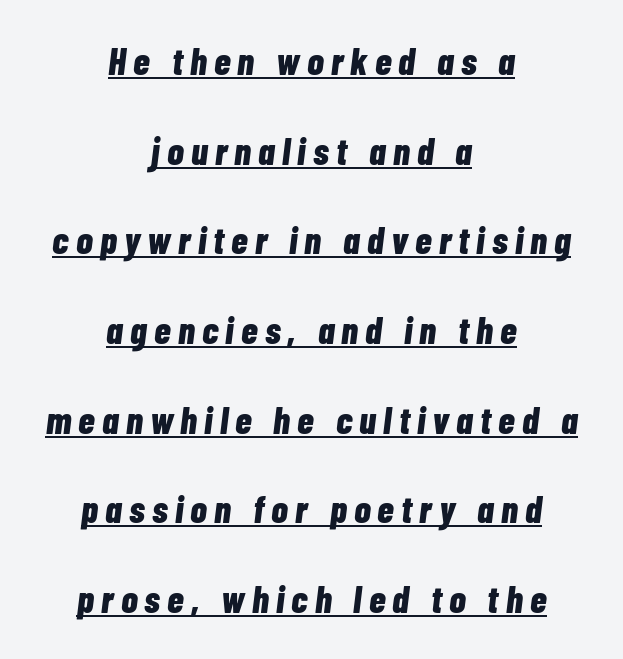
{"italic": "yes", "lean": "right", "slant_degrees": 7, "bold": "yes", "weight": "bold", "width": "condensed", "stroke_contrast": "low", "x_height": "medium", "monospaced": "no", "underline": "yes", "align": "center", "line_spacing": "loose", "line_spacing_ratio": 2.36, "glyph_px": 38}
